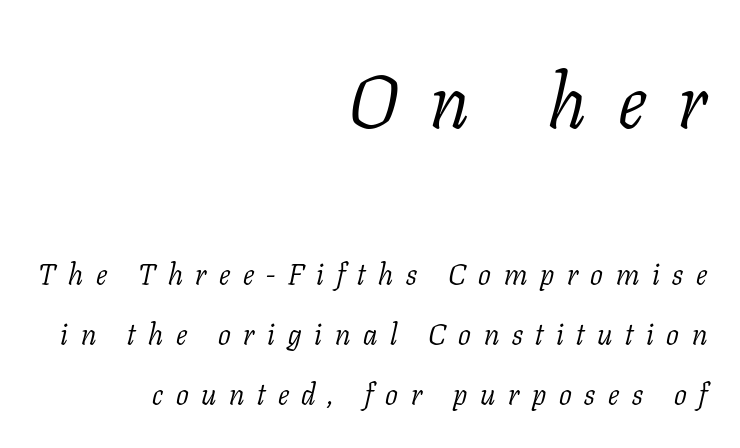
Alignment: flush right. There's an unmistakable incline to the writing here. Stroke mass is kept to a normal reading level or below. Typographically, this falls in the serif category. Compared with typical paragraphs, the rows here are farther apart. Descender tails drop into unmarked territory.
